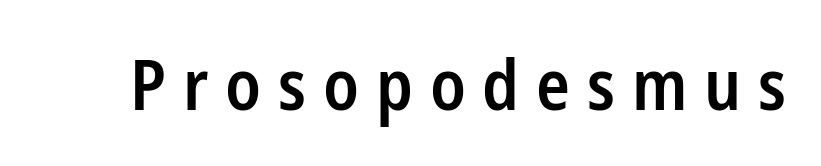
The image shows 70 px semibold, condensed sans-serif type, upright; set unusually wide letter spacing (+0.24 em), not underlined; low stroke contrast and a medium x-height.
